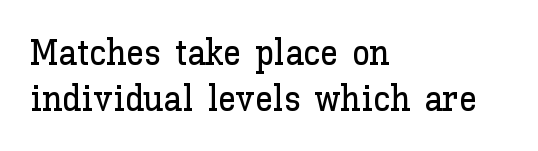
The image shows 36 px text type, upright; set left-aligned, normal line spacing (1.27x), normal letter spacing, not underlined; low stroke contrast and a medium x-height.
